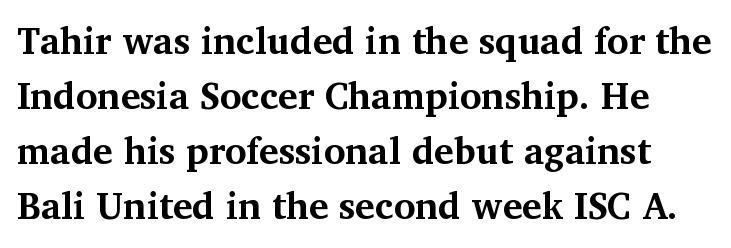
The image shows 37 px bold serif type, upright; set normal line spacing (1.49x), normal letter spacing, not underlined; medium stroke contrast and a medium x-height.
